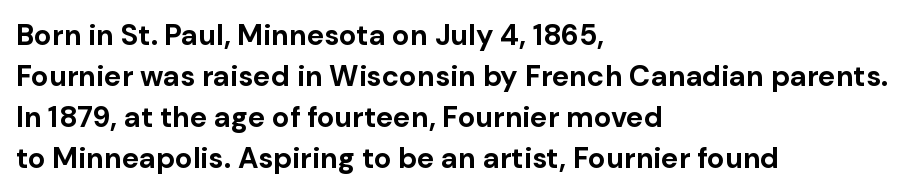
Observe the absence of serifs on each vertical stroke in this sample. These lines are rendered in a variable-pitch font. Quick note: not italic, upright. A dark, heavy texture on the line: the type is bold.
